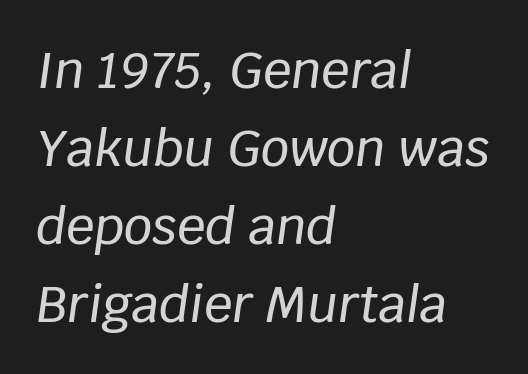
Q: Is the text italic (slanted)? A: Yes, it leans right by about 8 degrees.
Q: Is the text underlined? A: No.
Q: How is the paragraph aligned? A: Left-aligned.
Q: Is the spacing between letters normal or unusually wide? A: Normal.
Q: Is the spacing between lines tight, normal or loose? A: Normal.
Q: Width (condensed, normal, or wide)? A: Normal.
Q: Stroke contrast? A: Low.
Q: x-height? A: Large.
Q: Monospaced? A: No.
